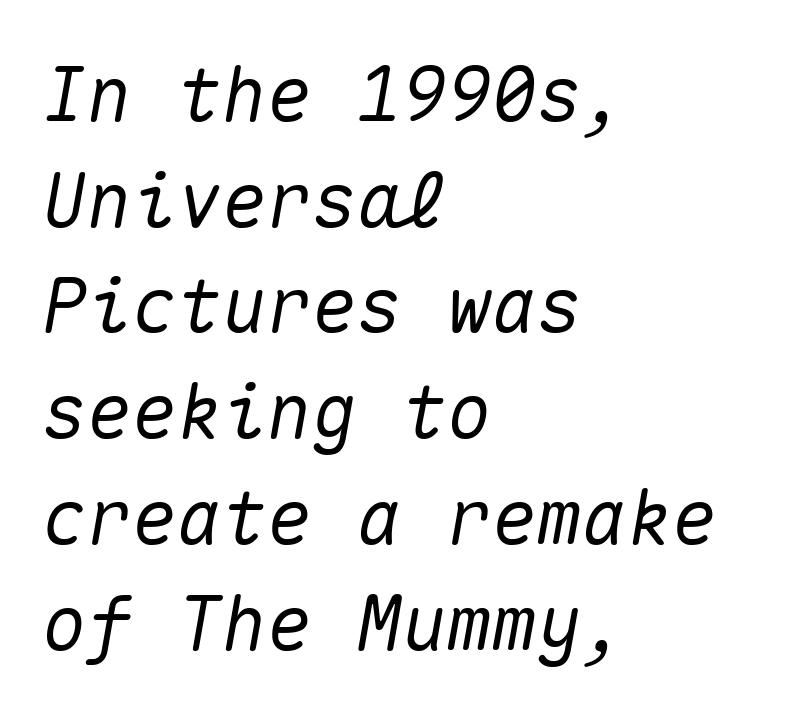
Q: Is the text italic (slanted)? A: Yes, it leans right by about 10 degrees.
Q: Is the text underlined? A: No.
Q: How is the paragraph aligned? A: Left-aligned.
Q: Is the spacing between letters normal or unusually wide? A: Normal.
Q: Is the spacing between lines tight, normal or loose? A: Normal.
Q: Width (condensed, normal, or wide)? A: Normal.
Q: Stroke contrast? A: Medium.
Q: x-height? A: Medium.
Q: Monospaced? A: Yes.
